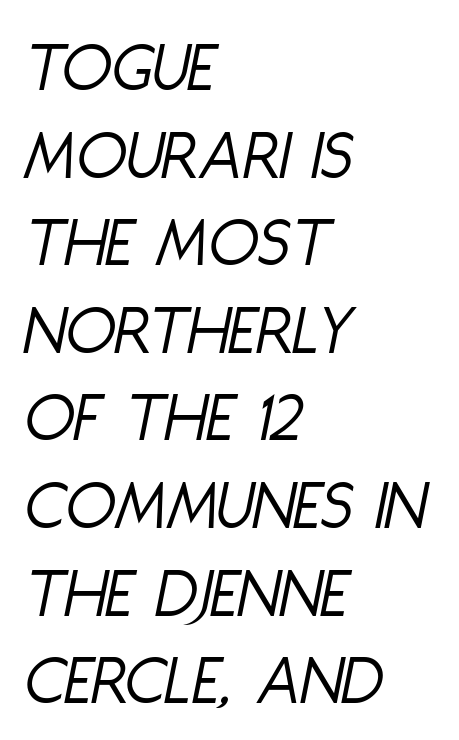
Stroke thickness stays within the range of a standard reading face or lighter. The compositor pushed each line to the left boundary. Designer's note — italics engaged. The face used here is proportionally spaced, like ordinary book or web type. Rule under the text: the space is simply empty. This sample uses plain, unmodified letter spacing.
